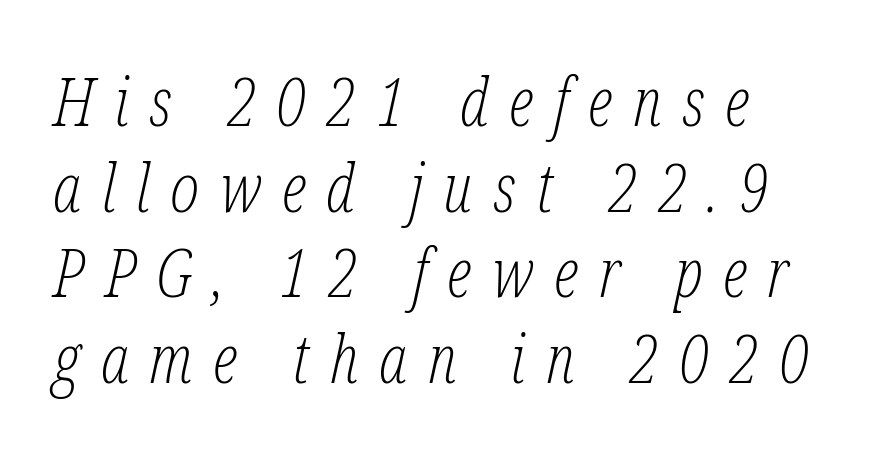
Q: Is the text bold? A: No.
Q: Is the text italic (slanted)? A: Yes, it leans right by about 12 degrees.
Q: Is the typeface a serif or a sans-serif typeface? A: Serif.
Q: Is the text underlined? A: No.
Q: Is the spacing between letters normal or unusually wide? A: Unusually wide.
Q: Is the spacing between lines tight, normal or loose? A: Normal.
Q: Width (condensed, normal, or wide)? A: Condensed.
Q: Stroke contrast? A: Low.
Q: x-height? A: Medium.
Q: Monospaced? A: No.
